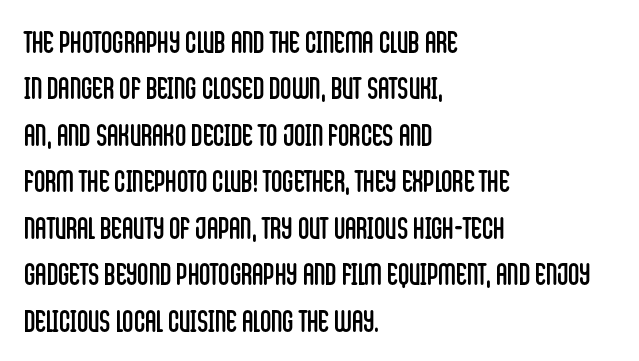
Nothing heavy about these letters — not bold at all. The rag falls on the right side of this text block. Interline gaps are of average width in this sample. This is roman type, the default non-slanted kind. The face used here is a sans, in the tradition of grotesques and geometrics.
